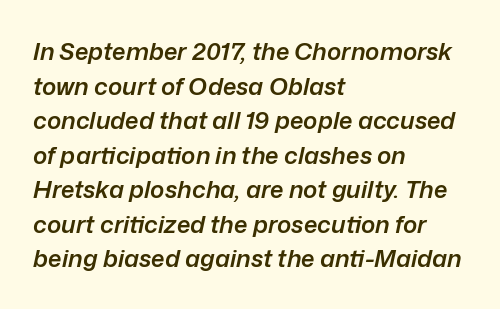
Characters follow at the spacing the type designer built in. The block of text has a typical density, with ordinary space between rows. Horizontal alignment here is leftward, the default for most running prose. Quick note: italic. The area under the type is left untouched.
